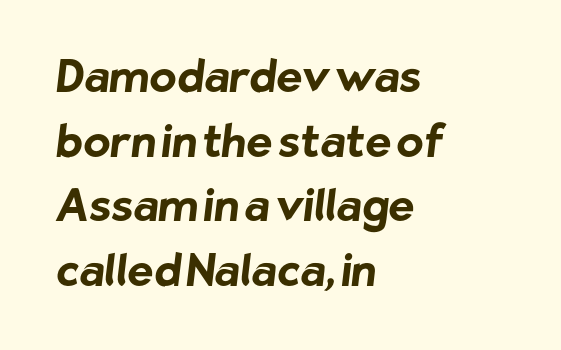
Q: Is the text bold? A: Yes.
Q: Is the typeface a serif or a sans-serif typeface? A: Sans-serif.
Q: Is the text underlined? A: No.
Q: How is the paragraph aligned? A: Left-aligned.
Q: Is the spacing between letters normal or unusually wide? A: Normal.
Q: Is the spacing between lines tight, normal or loose? A: Normal.
Q: Width (condensed, normal, or wide)? A: Normal.
Q: Stroke contrast? A: Low.
Q: x-height? A: Medium.
Q: Monospaced? A: No.
